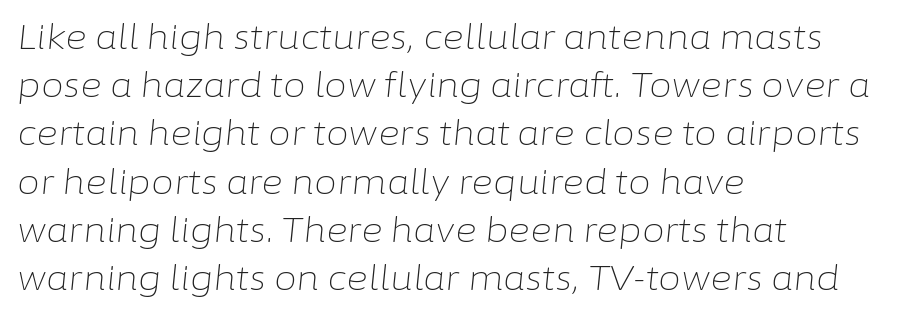
Q: Is the text bold? A: No.
Q: Is the text italic (slanted)? A: Yes, it leans right by about 6 degrees.
Q: Is the text underlined? A: No.
Q: How is the paragraph aligned? A: Left-aligned.
Q: Is the spacing between letters normal or unusually wide? A: Normal.
Q: Is the spacing between lines tight, normal or loose? A: Normal.
Q: Width (condensed, normal, or wide)? A: Normal.
Q: Stroke contrast? A: Low.
Q: x-height? A: Medium.
Q: Monospaced? A: No.
